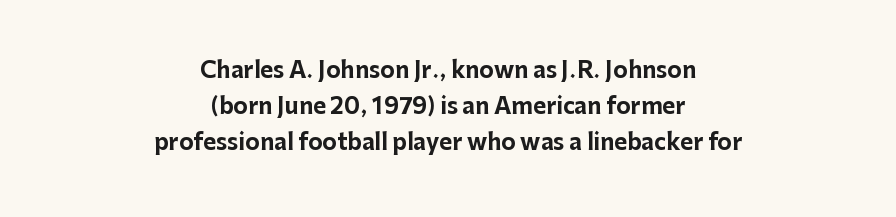
Q: Is the text bold? A: Yes.
Q: Is the text italic (slanted)? A: No, it is upright.
Q: Is the text underlined? A: No.
Q: How is the paragraph aligned? A: Centered.
Q: Is the spacing between letters normal or unusually wide? A: Normal.
Q: Is the spacing between lines tight, normal or loose? A: Normal.
